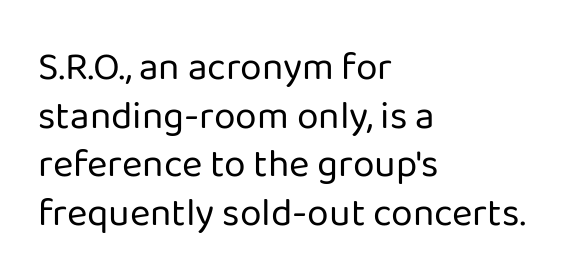
{"serif": "no", "italic": "no", "bold": "no", "weight": "regular", "width": "normal", "stroke_contrast": "low", "x_height": "medium", "monospaced": "no", "underline": "no", "align": "left", "line_spacing": "normal", "line_spacing_ratio": 1.25, "letter_spacing": "normal", "letter_spacing_em": 0.0, "glyph_px": 39}
